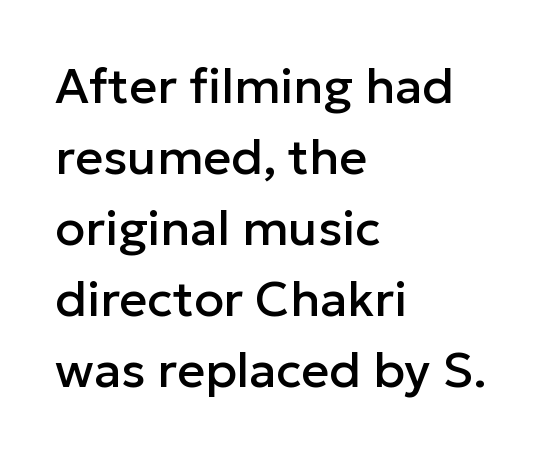
{"serif": "no", "italic": "no", "width": "normal", "stroke_contrast": "low", "x_height": "medium", "monospaced": "no", "underline": "no", "align": "left", "line_spacing": "normal", "line_spacing_ratio": 1.45, "letter_spacing": "normal", "letter_spacing_em": 0.0, "glyph_px": 49}
